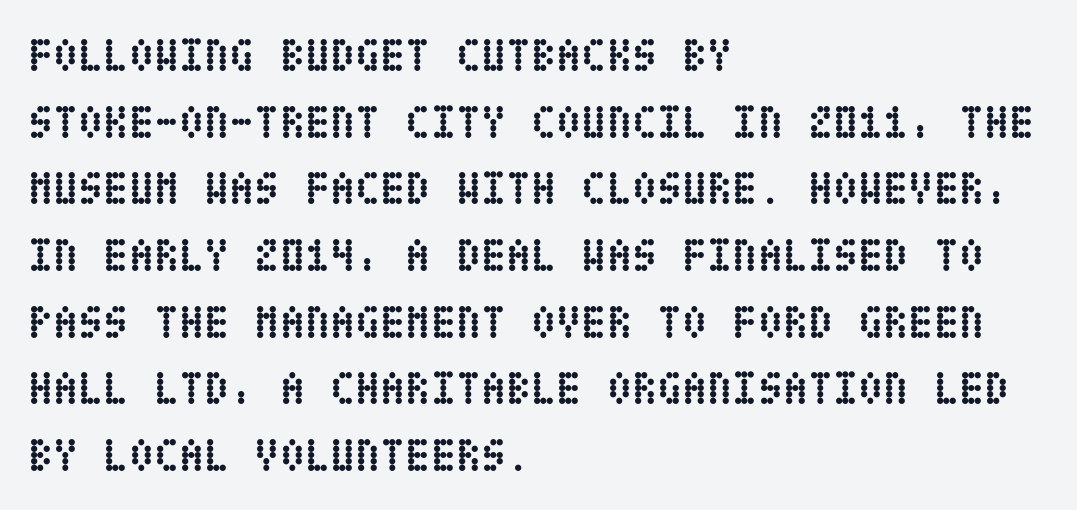
Q: Is the text bold? A: Yes.
Q: Is the text italic (slanted)? A: No, it is upright.
Q: Is the text underlined? A: No.
Q: How is the paragraph aligned? A: Left-aligned.
Q: Is the spacing between letters normal or unusually wide? A: Normal.
Q: Is the spacing between lines tight, normal or loose? A: Normal.
Q: Width (condensed, normal, or wide)? A: Condensed.
Q: Stroke contrast? A: Low.
Q: x-height? A: Large.
